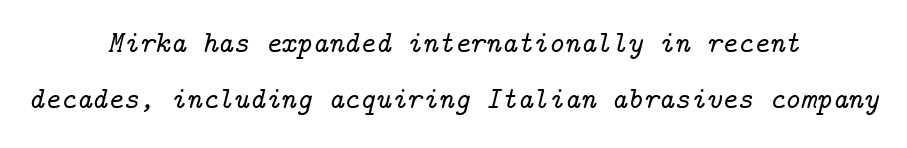
Which margin do the lines hug? Neither — every line sits in the middle. Rule under the text: the space is simply empty. Look at the tracking — it's just the regular setting, nothing added. Compared with ordinary roman type, these characters are visibly tilted. Classification — serif.
